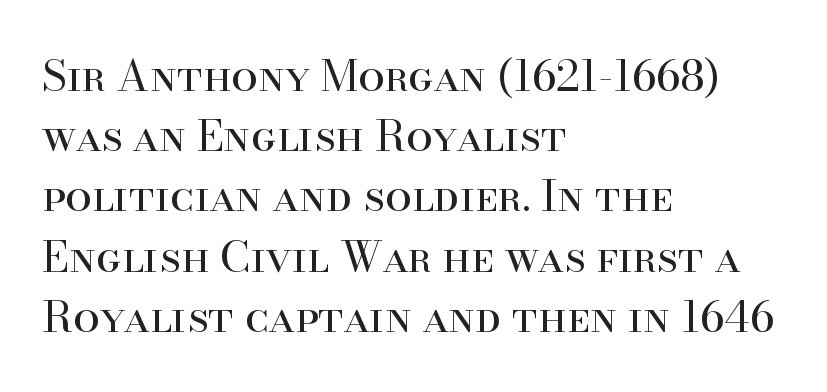
The image shows 43 px regular-weight serif type, upright; set left-aligned, normal line spacing (1.4x), normal letter spacing, not underlined; high stroke contrast and a small x-height.
